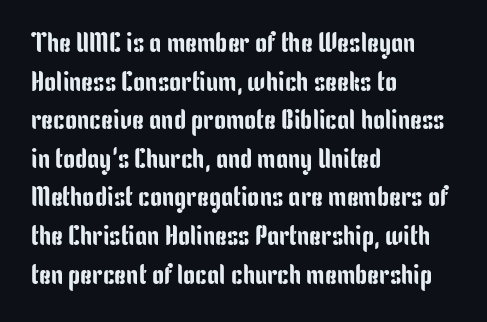
{"italic": "no", "underline": "no", "align": "left", "line_spacing": "normal", "line_spacing_ratio": 1.43, "letter_spacing": "normal", "letter_spacing_em": 0.0, "glyph_px": 27}
